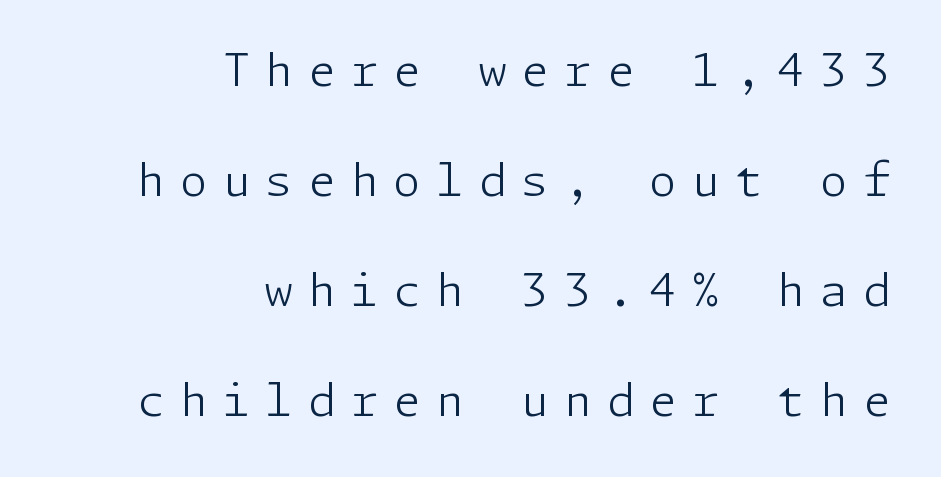
{"serif": "no", "italic": "no", "bold": "no", "weight": "light", "width": "normal", "stroke_contrast": "low", "x_height": "medium", "underline": "no", "align": "right", "line_spacing": "loose", "line_spacing_ratio": 2.5, "letter_spacing": "wide", "letter_spacing_em": 0.35, "glyph_px": 44}
